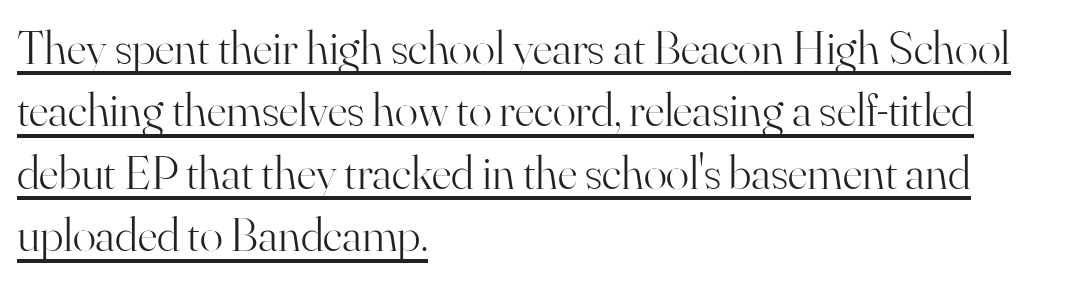
Q: Is the text bold? A: No.
Q: Is the text italic (slanted)? A: No, it is upright.
Q: Is the typeface a serif or a sans-serif typeface? A: Serif.
Q: Is the text underlined? A: Yes.
Q: How is the paragraph aligned? A: Left-aligned.
Q: Is the spacing between letters normal or unusually wide? A: Normal.
Q: Is the spacing between lines tight, normal or loose? A: Normal.
Q: Width (condensed, normal, or wide)? A: Normal.
Q: Stroke contrast? A: High.
Q: x-height? A: Small.
Q: Monospaced? A: No.
